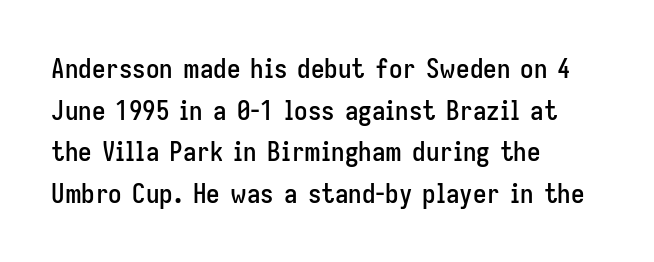
{"italic": "no", "underline": "no", "align": "left", "line_spacing": "normal", "line_spacing_ratio": 1.54, "letter_spacing": "normal", "letter_spacing_em": 0.0, "glyph_px": 27}
